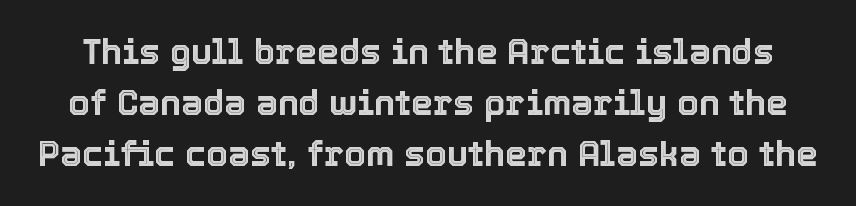
The rendering uses natural spacing where letterforms have individual widths. This rendering features lettering with no underline. Italic? Not at all — the glyphs are vertical. Short note: letters normally spaced. Compared with typical paragraphs, the rows here are spaced about the same.
